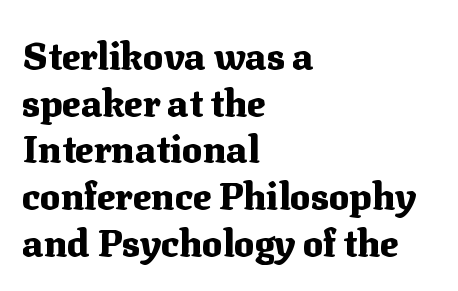
Posture: straight, roman, zero tilt. Anything drawn beneath the words? Only blank space. The sample has been set heavy, in full bold. The letters advance in unequal steps, a hallmark of proportional type.
